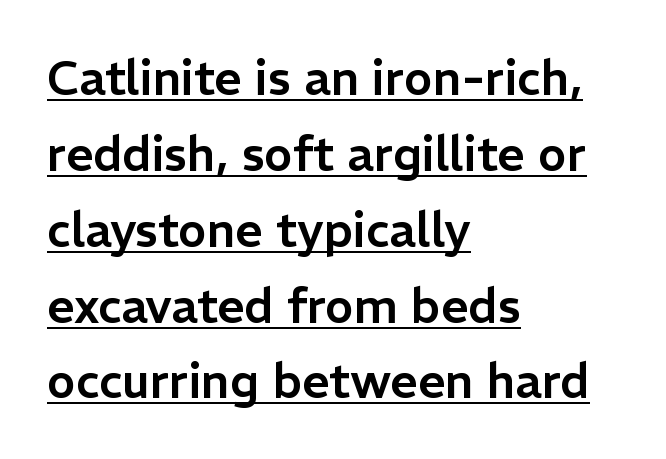
{"serif": "no", "italic": "no", "width": "normal", "stroke_contrast": "low", "x_height": "medium", "monospaced": "no", "underline": "yes", "align": "left", "line_spacing": "normal", "line_spacing_ratio": 1.58, "letter_spacing": "normal", "letter_spacing_em": 0.0, "glyph_px": 48}
